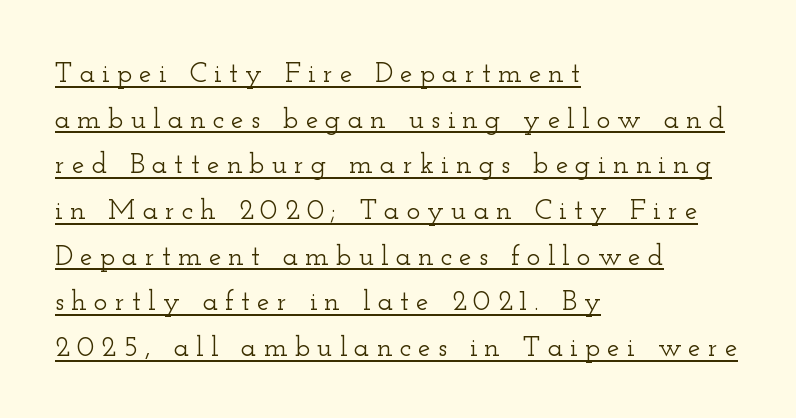
Q: Is the text italic (slanted)? A: No, it is upright.
Q: Is the typeface a serif or a sans-serif typeface? A: Serif.
Q: Is the text underlined? A: Yes.
Q: How is the paragraph aligned? A: Left-aligned.
Q: Is the spacing between letters normal or unusually wide? A: Unusually wide.
Q: Is the spacing between lines tight, normal or loose? A: Normal.
Q: Width (condensed, normal, or wide)? A: Wide.
Q: Stroke contrast? A: Low.
Q: x-height? A: Small.
Q: Monospaced? A: No.
